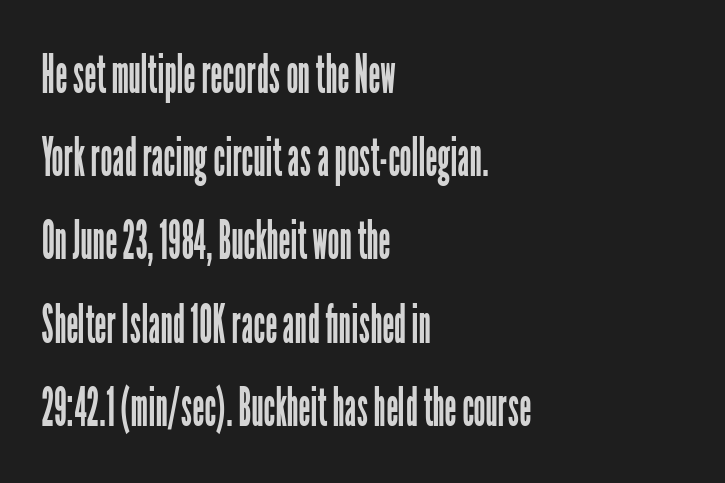
Q: Is the text bold? A: No.
Q: Is the text italic (slanted)? A: No, it is upright.
Q: Is the typeface a serif or a sans-serif typeface? A: Sans-serif.
Q: Is the text underlined? A: No.
Q: How is the paragraph aligned? A: Left-aligned.
Q: Is the spacing between letters normal or unusually wide? A: Normal.
Q: Is the spacing between lines tight, normal or loose? A: Normal.
Q: Width (condensed, normal, or wide)? A: Condensed.
Q: Stroke contrast? A: Low.
Q: x-height? A: Medium.
Q: Monospaced? A: No.
